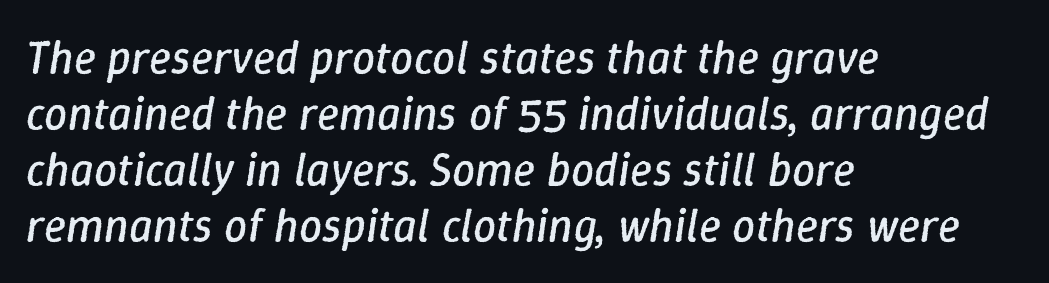
The image shows 46 px regular-weight type, italic (leaning right); set left-aligned, line spacing 1.22x, normal letter spacing, not underlined; low stroke contrast and a medium x-height.
